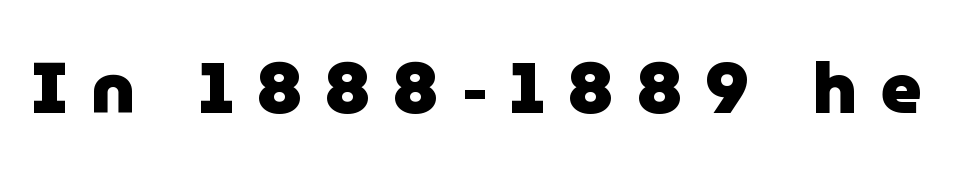
The letters advance in unequal steps, a hallmark of proportional type. Every letter is thick-stroked: bold, no question. No word sits above an underline. This sample uses expanded letter spacing, leaving extra air between glyphs. The glyphs in this specimen are sans serif. Rendered with straight, roman letterforms.
